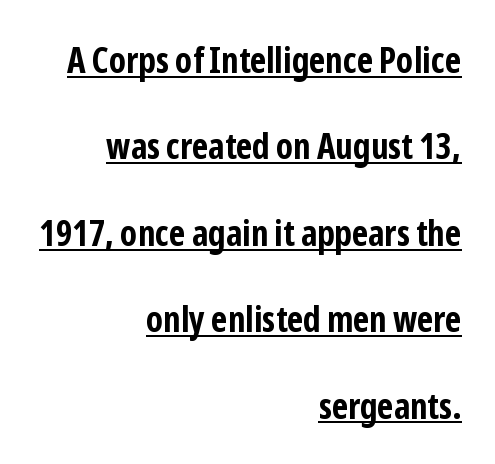
The image shows 36 px bold, condensed sans-serif type, upright; set right-aligned, loose line spacing (2.4x), normal letter spacing, underlined; low stroke contrast and a medium x-height.
